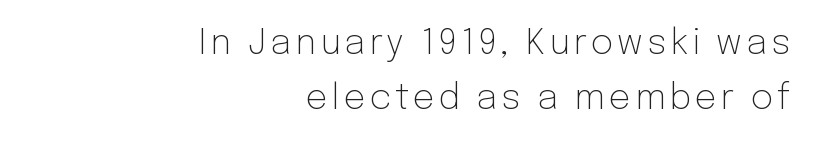
{"serif": "no", "italic": "no", "bold": "no", "weight": "light", "width": "normal", "stroke_contrast": "low", "x_height": "medium", "monospaced": "no", "underline": "no", "align": "right", "line_spacing": "normal", "line_spacing_ratio": 1.58, "glyph_px": 35}
